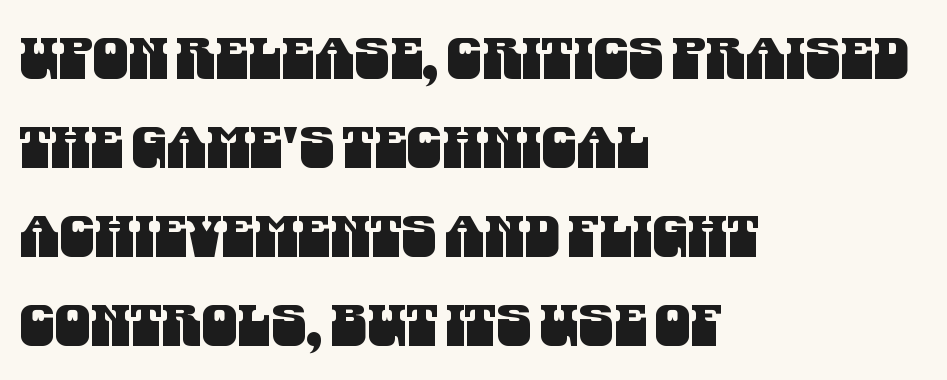
Honestly, there is no underline to notice here at all. Notice how descenders clear the ascenders below comfortably — that's standard leading. A typesetter would call this proportional, since set widths differ per character. Does the type have serifs? No, each stem ends abruptly.
